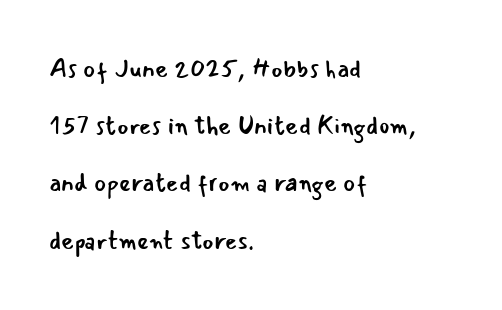
{"italic": "no", "bold": "no", "underline": "no", "align": "left", "line_spacing": "loose", "line_spacing_ratio": 2.29, "letter_spacing": "normal", "letter_spacing_em": 0.0, "glyph_px": 25}
